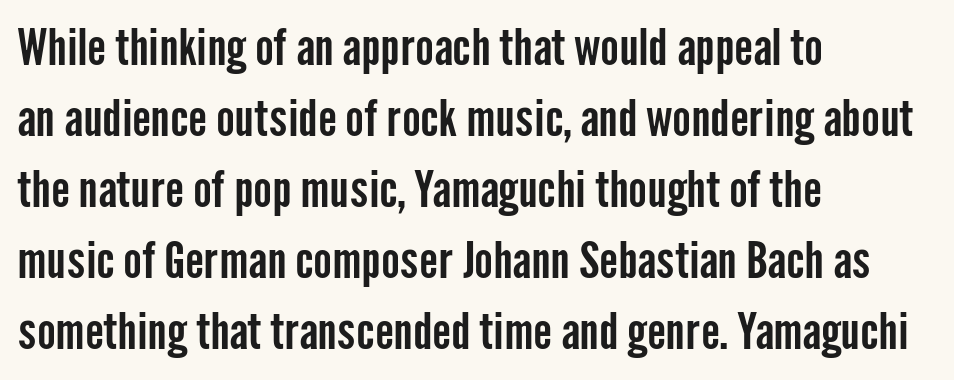
The image shows 50 px condensed sans-serif type, upright; set left-aligned, normal line spacing (1.42x), normal letter spacing, not underlined; low stroke contrast and a medium x-height.
